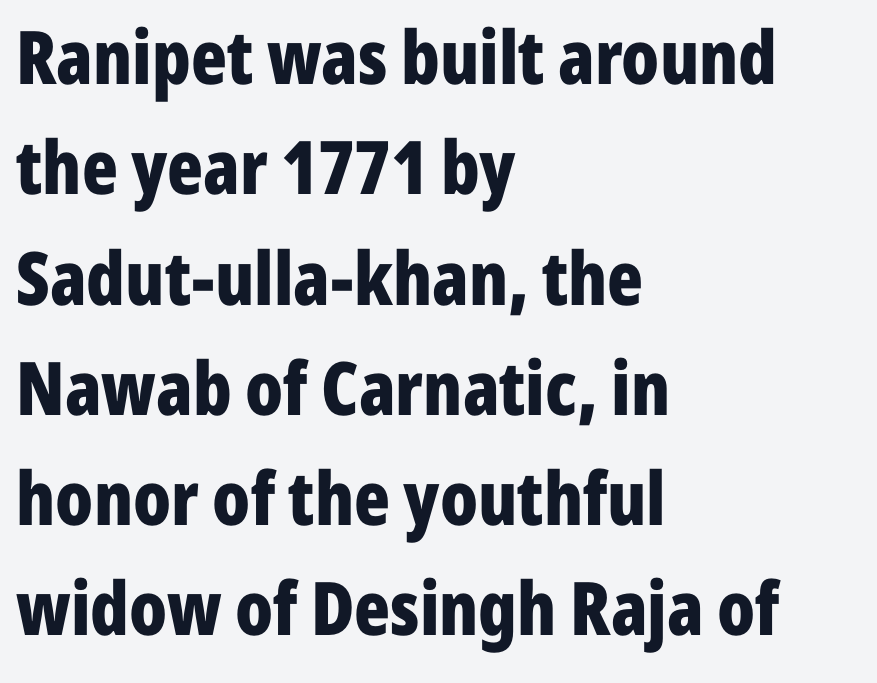
Q: Is the text bold? A: Yes.
Q: Is the text italic (slanted)? A: No, it is upright.
Q: Is the typeface a serif or a sans-serif typeface? A: Sans-serif.
Q: Is the text underlined? A: No.
Q: How is the paragraph aligned? A: Left-aligned.
Q: Is the spacing between letters normal or unusually wide? A: Normal.
Q: Is the spacing between lines tight, normal or loose? A: Normal.
Q: Width (condensed, normal, or wide)? A: Condensed.
Q: Stroke contrast? A: Low.
Q: x-height? A: Medium.
Q: Monospaced? A: No.
